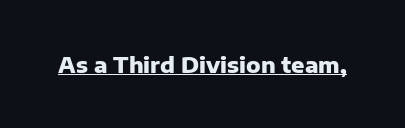
The image shows 22 px bold type, upright; set normal letter spacing, underlined.
